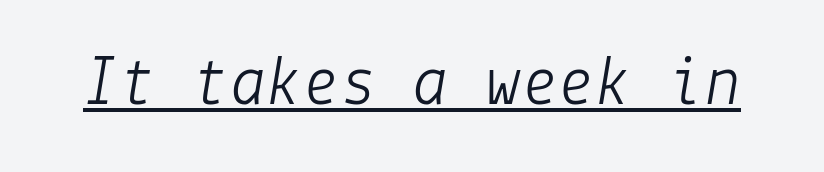
The image shows 73 px light type, italic (leaning right); set normal letter spacing, underlined; low stroke contrast and a medium x-height.
